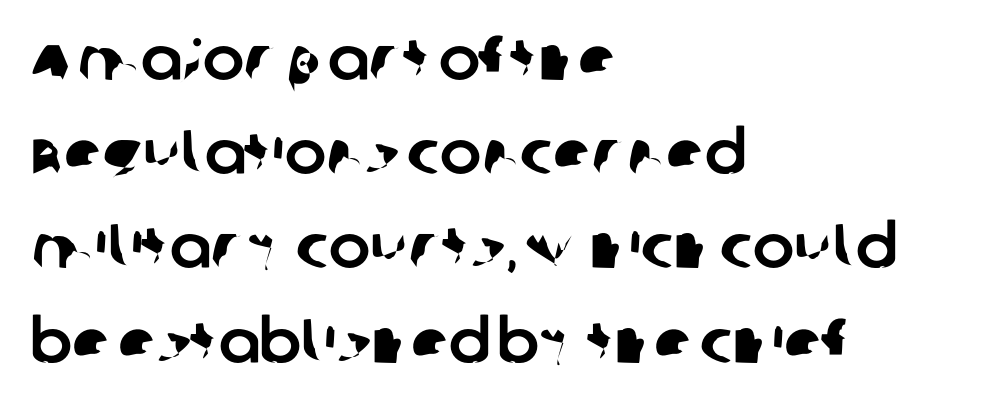
Q: Is the typeface a serif or a sans-serif typeface? A: Sans-serif.
Q: Is the text underlined? A: No.
Q: How is the paragraph aligned? A: Left-aligned.
Q: Is the spacing between letters normal or unusually wide? A: Normal.
Q: Is the spacing between lines tight, normal or loose? A: Normal.
Q: Width (condensed, normal, or wide)? A: Normal.
Q: Stroke contrast? A: Low.
Q: x-height? A: Large.
Q: Monospaced? A: No.
